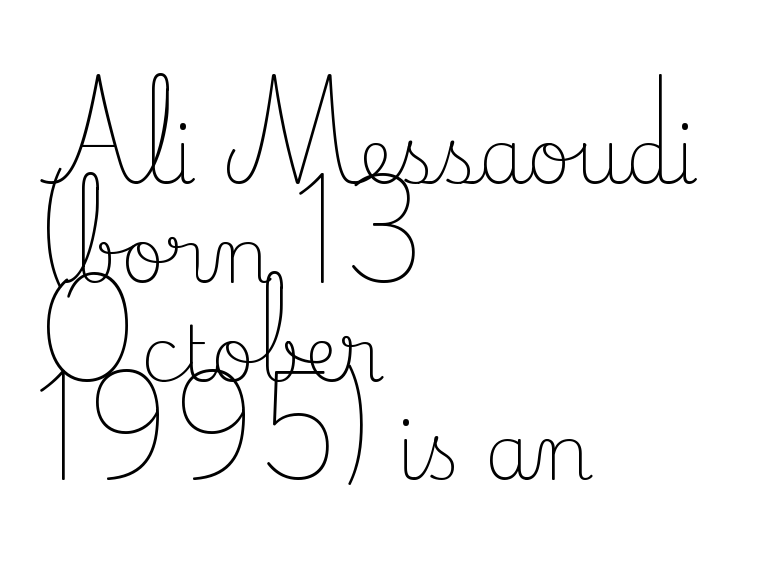
Any mark beneath the type? The region is blank. These lines are composed in type with serifs. Leading: standard. The gaps between neighbouring characters are ordinary and unremarkable. The setting favours the left margin, as ordinary paragraphs usually do.
